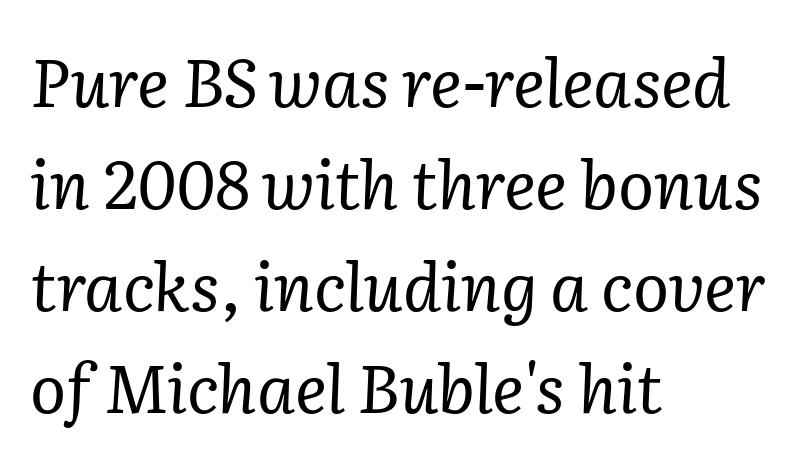
The image shows 67 px regular-weight serif type, italic (leaning right); set left-aligned, normal line spacing (1.52x), normal letter spacing, not underlined; low stroke contrast and a medium x-height.
